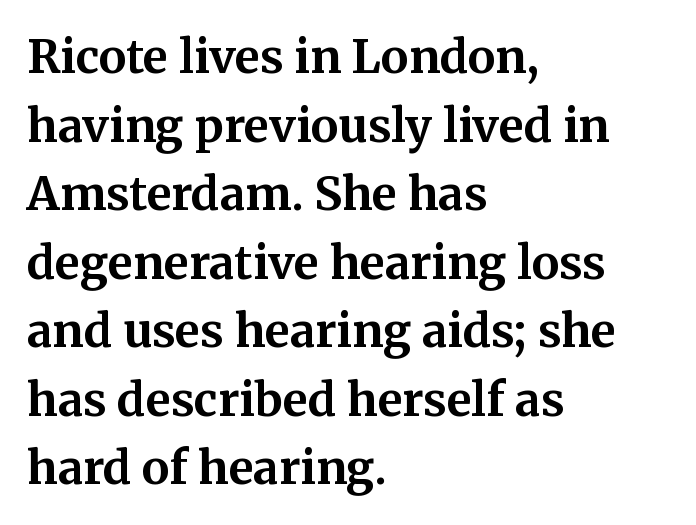
{"serif": "yes", "italic": "no", "bold": "yes", "weight": "bold", "width": "normal", "stroke_contrast": "medium", "x_height": "medium", "monospaced": "no", "underline": "no", "align": "left", "line_spacing": "normal", "line_spacing_ratio": 1.49, "letter_spacing": "normal", "letter_spacing_em": 0.0, "glyph_px": 46}
